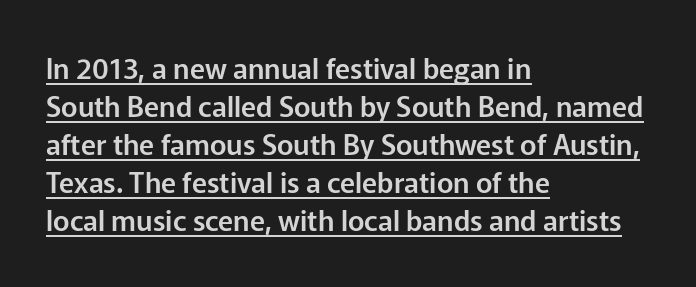
The image shows 28 px sans-serif type, upright; set left-aligned, normal line spacing (1.36x), normal letter spacing, underlined; low stroke contrast and a medium x-height.
